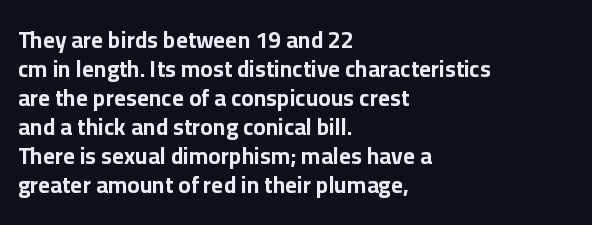
The typography opts for an upright posture over an oblique one. What weight is shown? A full bold with thick strokes. How would I describe the line gaps? Plain and ordinary. Each line starts at the same left margin while the right side varies.
